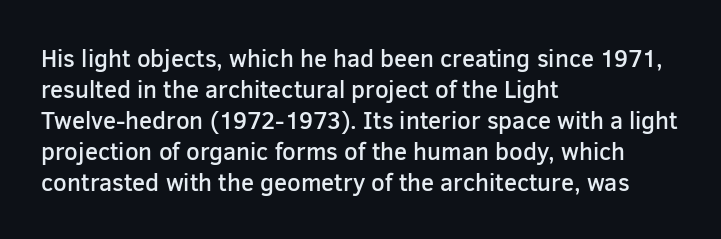
The strip under each line holds only bare page. Default kerning and tracking; the words read as compact shapes. This is the regular roman posture of the typeface. Regular leading. One-word summary of the alignment: left.
